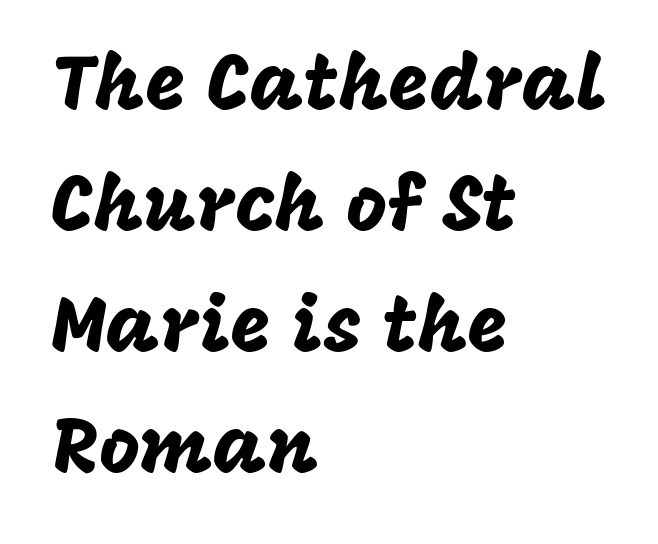
{"serif": "no", "width": "normal", "stroke_contrast": "low", "x_height": "large", "monospaced": "no", "underline": "no", "align": "left", "line_spacing": "normal", "line_spacing_ratio": 1.55, "letter_spacing": "normal", "letter_spacing_em": 0.0, "glyph_px": 78}
